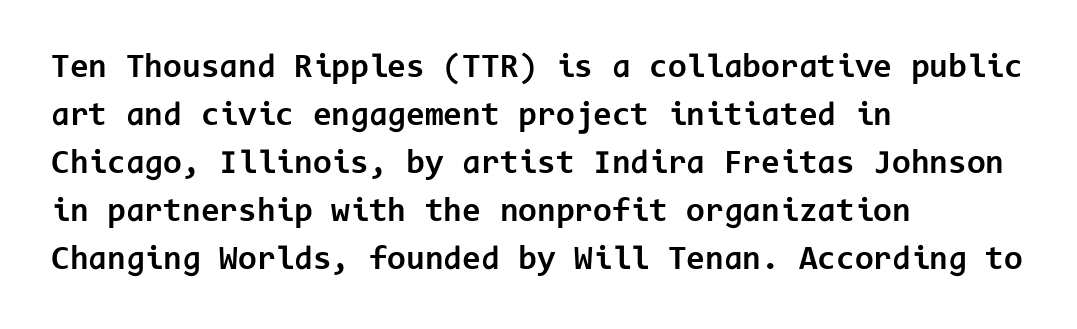
{"serif": "no", "italic": "no", "bold": "yes", "weight": "bold", "width": "normal", "stroke_contrast": "low", "x_height": "medium", "monospaced": "yes", "underline": "no", "align": "left", "line_spacing": "normal", "line_spacing_ratio": 1.41, "letter_spacing": "normal", "letter_spacing_em": 0.0, "glyph_px": 34}
